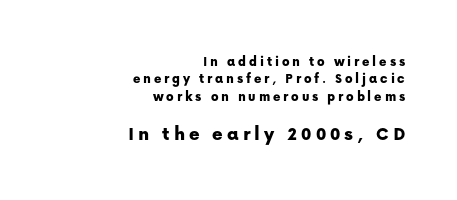
Any mark beneath the type? The region is blank. The composition opens small and finishes big. This is roman type, the default non-slanted kind. Look at the tracking — it's clearly loosened, letters drifting apart. Casual observation: everything's shoved over to the right.
